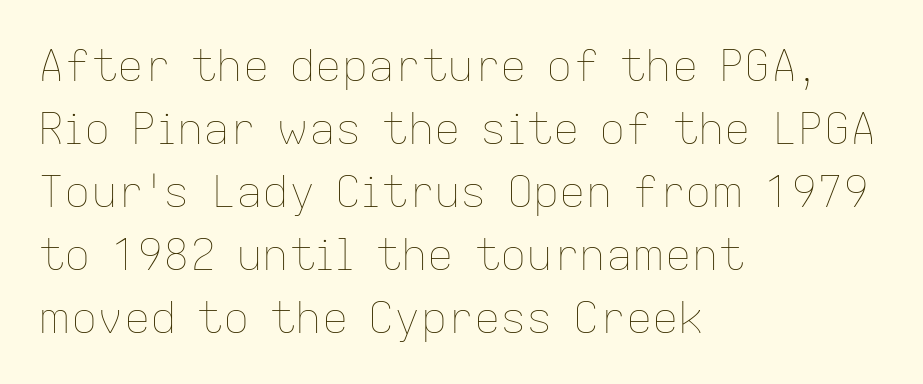
{"italic": "no", "bold": "no", "weight": "thin", "width": "normal", "stroke_contrast": "low", "x_height": "medium", "monospaced": "no", "underline": "no", "align": "left", "line_spacing": "normal", "line_spacing_ratio": 1.43, "letter_spacing": "normal", "letter_spacing_em": 0.0, "glyph_px": 44}
